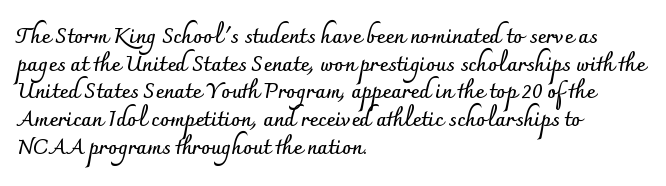
The image shows 21 px bold type; set left-aligned, normal line spacing (1.32x), normal letter spacing, not underlined.
